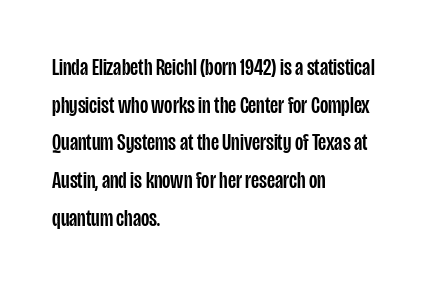
{"italic": "no", "underline": "no", "align": "left", "line_spacing": "normal", "line_spacing_ratio": 1.57, "letter_spacing": "normal", "letter_spacing_em": 0.0, "glyph_px": 24}
